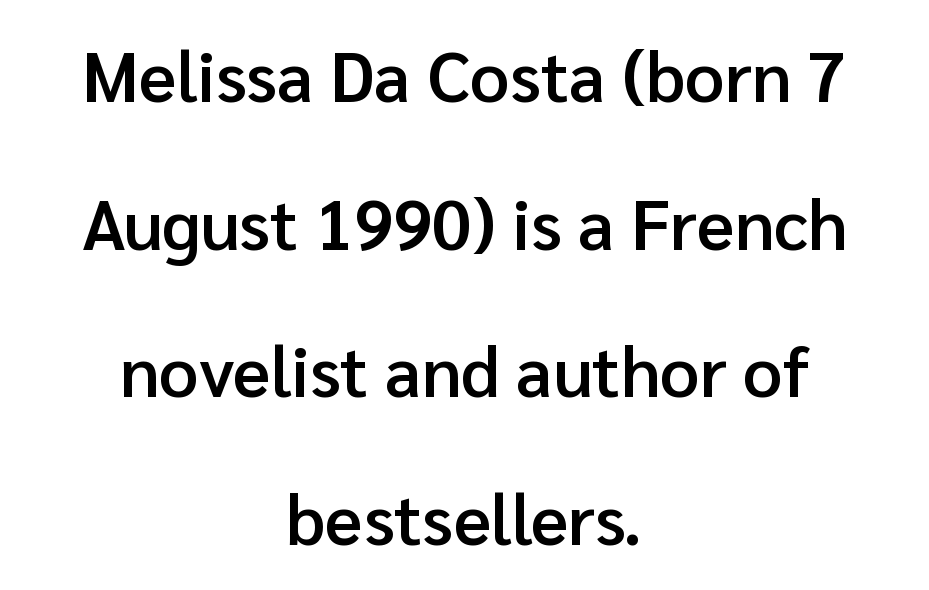
The image shows 70 px semibold sans-serif type, upright; set centered, loose line spacing (2.11x), normal letter spacing, not underlined; low stroke contrast and a medium x-height.
